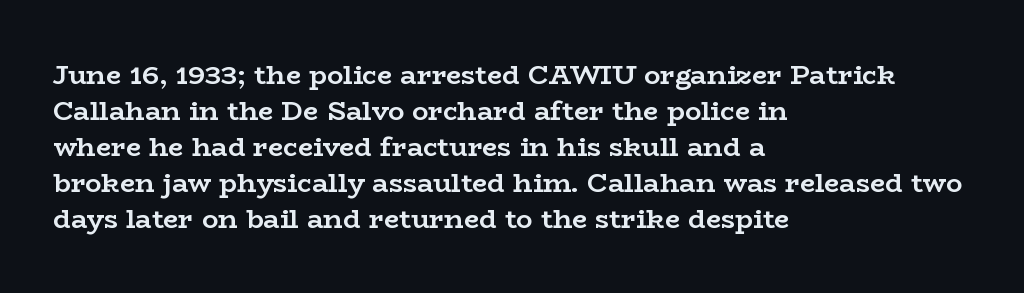
Is there much room between lines? A standard amount, neither cramped nor airy. This rendering features lettering with no underline. The typography opts for an upright posture over an oblique one. Standard letterfit; no display-style spreading of the glyphs. Line starts are locked; line ends wander. Heavy-handed strokes throughout: this text is bold.
